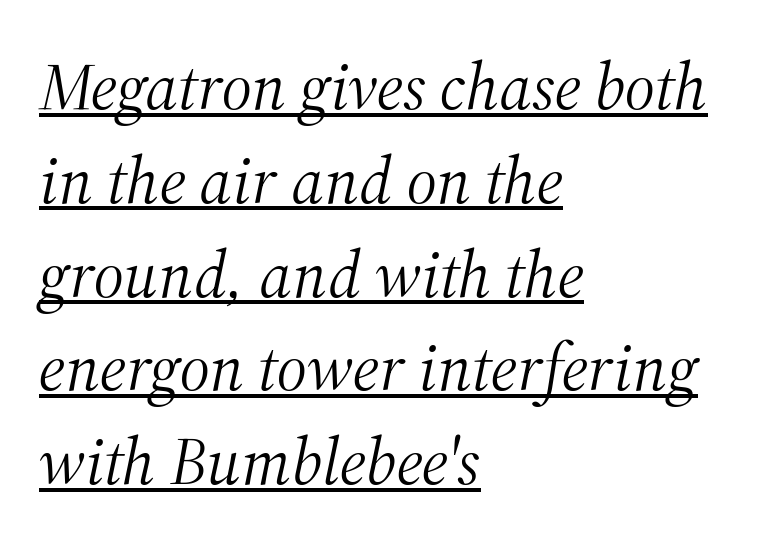
Q: Is the text bold? A: No.
Q: Is the text italic (slanted)? A: Yes, it leans right by about 12 degrees.
Q: Is the typeface a serif or a sans-serif typeface? A: Serif.
Q: Is the text underlined? A: Yes.
Q: How is the paragraph aligned? A: Left-aligned.
Q: Is the spacing between letters normal or unusually wide? A: Normal.
Q: Is the spacing between lines tight, normal or loose? A: Normal.
Q: Width (condensed, normal, or wide)? A: Normal.
Q: Stroke contrast? A: Medium.
Q: x-height? A: Medium.
Q: Monospaced? A: No.
